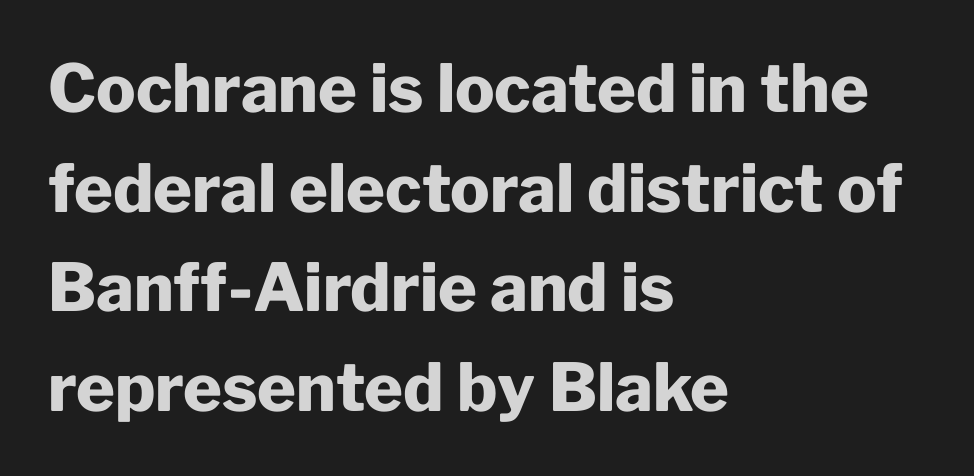
{"serif": "no", "italic": "no", "bold": "yes", "weight": "heavy", "width": "normal", "stroke_contrast": "low", "x_height": "medium", "monospaced": "no", "underline": "no", "align": "left", "line_spacing": "normal", "line_spacing_ratio": 1.51, "letter_spacing": "normal", "letter_spacing_em": 0.0, "glyph_px": 66}
